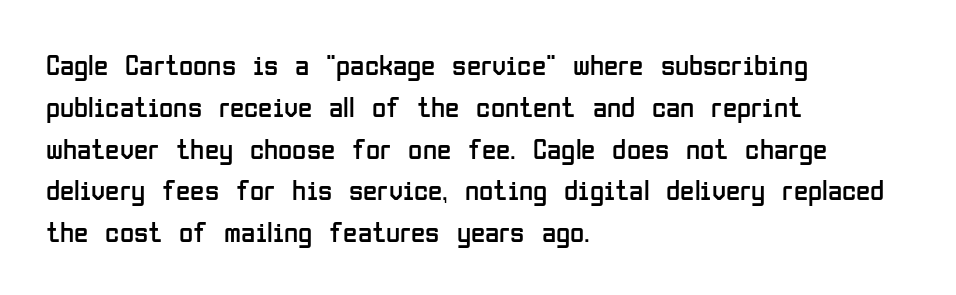
{"serif": "no", "italic": "no", "bold": "no", "weight": "regular", "width": "condensed", "stroke_contrast": "low", "x_height": "medium", "monospaced": "no", "underline": "no", "align": "left", "line_spacing": "normal", "line_spacing_ratio": 1.44, "letter_spacing": "normal", "letter_spacing_em": 0.0, "glyph_px": 29}
